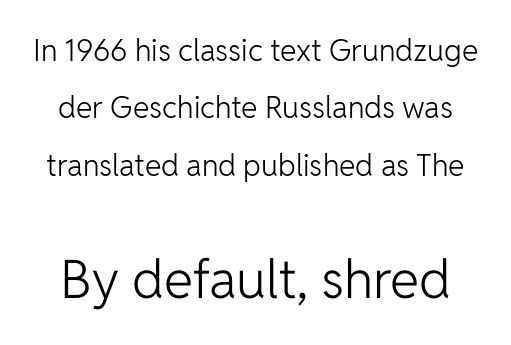
In terms of letterspacing, this is plain default setting. What kind of face is this? One without serifs — a sans. In this sample the second text group is rendered at the bigger scale. You could not count columns in this text — the font is proportionally spaced. A roman cut, with each character standing at attention.
